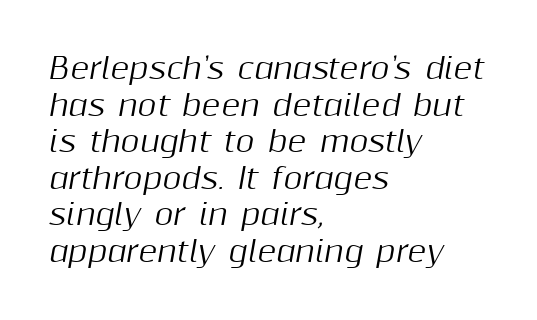
The image shows 29 px text type, italic (leaning right); set left-aligned, normal line spacing (1.26x), normal letter spacing, not underlined; medium stroke contrast and a medium x-height.
